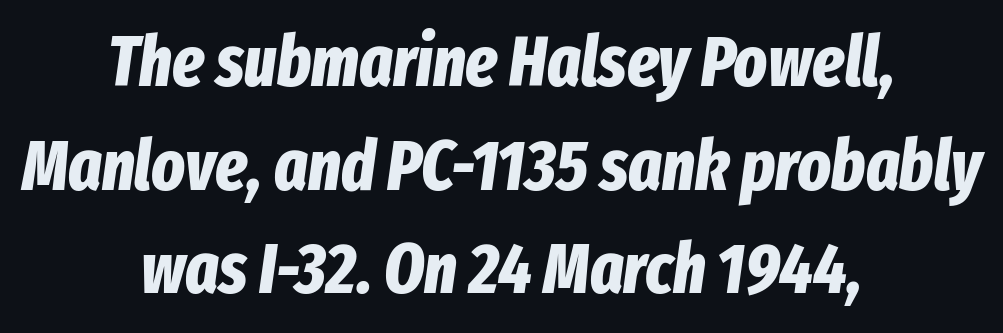
{"italic": "yes", "lean": "right", "slant_degrees": 8, "bold": "yes", "weight": "bold", "width": "condensed", "stroke_contrast": "low", "x_height": "medium", "monospaced": "no", "underline": "no", "align": "center", "line_spacing": "normal", "line_spacing_ratio": 1.48, "letter_spacing": "normal", "letter_spacing_em": 0.0, "glyph_px": 70}
